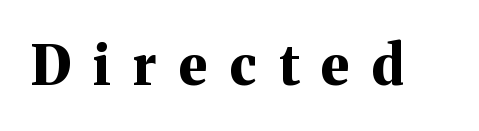
The image shows 55 px bold serif type, upright; set unusually wide letter spacing (+0.41 em), not underlined; medium stroke contrast and a medium x-height.
